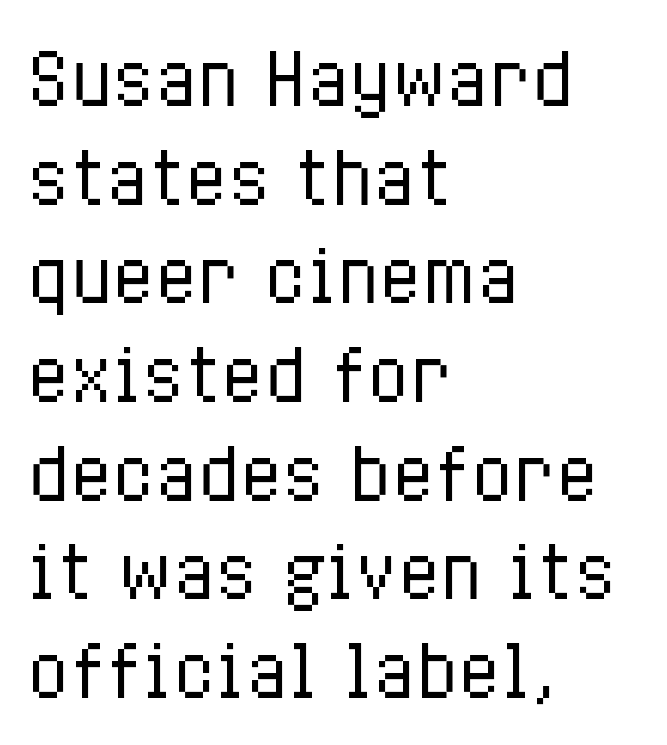
Q: Is the text bold? A: No.
Q: Is the text italic (slanted)? A: No, it is upright.
Q: Is the text underlined? A: No.
Q: How is the paragraph aligned? A: Left-aligned.
Q: Is the spacing between letters normal or unusually wide? A: Normal.
Q: Is the spacing between lines tight, normal or loose? A: Normal.
Q: Width (condensed, normal, or wide)? A: Condensed.
Q: Stroke contrast? A: Low.
Q: x-height? A: Medium.
Q: Monospaced? A: No.
